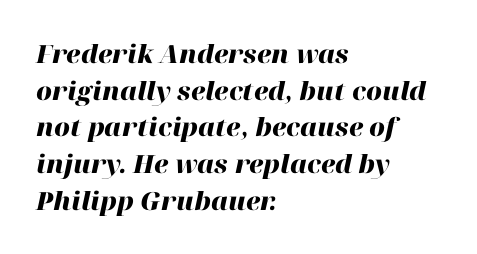
The image shows 25 px bold type, italic (leaning right); set left-aligned, normal line spacing (1.47x), normal letter spacing, not underlined.
